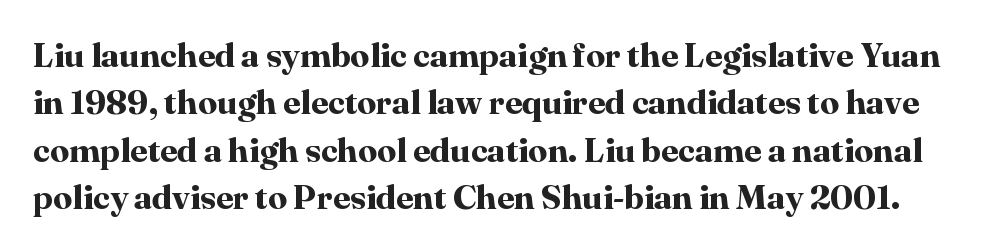
Italic: no, the glyphs are upright roman. Characters follow at the spacing the type designer built in. What kind of face is this? One with serifs. Spacing verdict: proportional, widths tailored to each character. Has an underline been added? It has not. Does the leading feel generous? No, just average.
